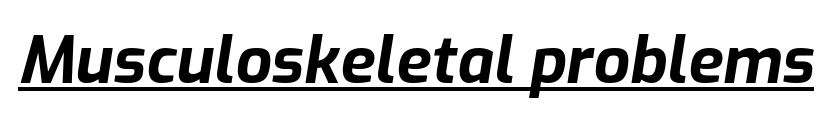
{"italic": "yes", "lean": "right", "slant_degrees": 9, "bold": "yes", "weight": "bold", "width": "normal", "stroke_contrast": "low", "x_height": "medium", "monospaced": "no", "underline": "yes", "letter_spacing": "normal", "letter_spacing_em": 0.0, "glyph_px": 64}
